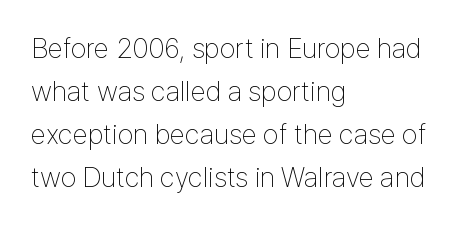
{"serif": "no", "italic": "no", "bold": "no", "weight": "thin", "width": "condensed", "stroke_contrast": "low", "x_height": "medium", "monospaced": "no", "underline": "no", "align": "left", "line_spacing": "normal", "line_spacing_ratio": 1.53, "letter_spacing": "normal", "letter_spacing_em": 0.0, "glyph_px": 28}
